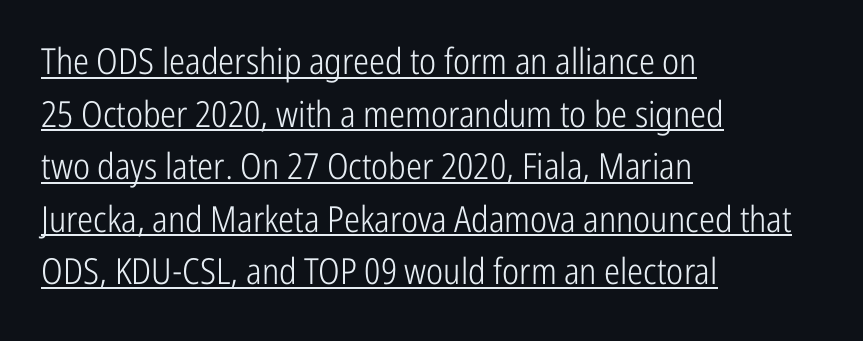
Q: Is the text bold? A: No.
Q: Is the text italic (slanted)? A: No, it is upright.
Q: Is the typeface a serif or a sans-serif typeface? A: Sans-serif.
Q: Is the text underlined? A: Yes.
Q: How is the paragraph aligned? A: Left-aligned.
Q: Is the spacing between letters normal or unusually wide? A: Normal.
Q: Is the spacing between lines tight, normal or loose? A: Normal.
Q: Width (condensed, normal, or wide)? A: Condensed.
Q: Stroke contrast? A: Low.
Q: x-height? A: Medium.
Q: Monospaced? A: No.
